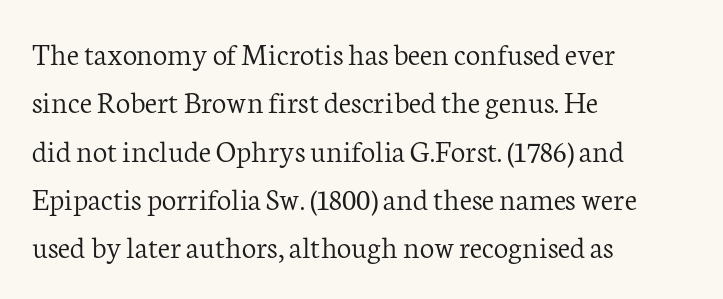
The image shows 32 px light serif type, upright; set left-aligned, normal line spacing (1.51x), normal letter spacing, not underlined; low stroke contrast and a medium x-height.
